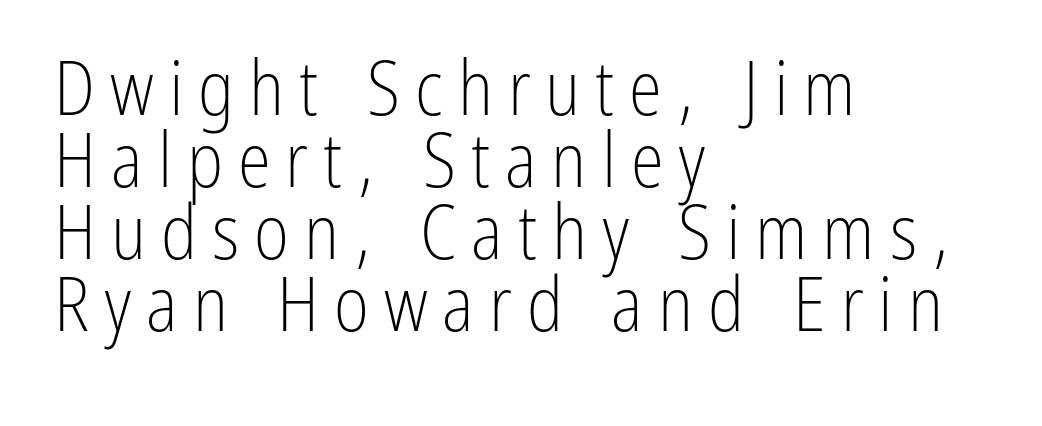
The image shows 75 px light, condensed sans-serif type, upright; set left-aligned, tight line spacing (0.96x), unusually wide letter spacing (+0.2 em), not underlined; low stroke contrast and a medium x-height.
